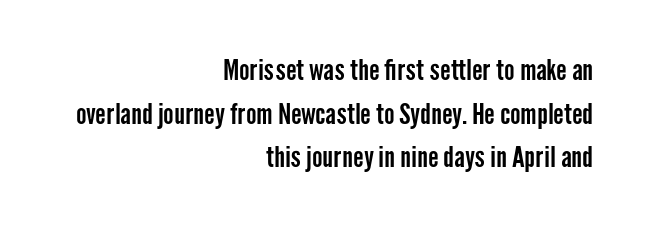
{"serif": "no", "italic": "no", "width": "condensed", "stroke_contrast": "low", "x_height": "medium", "monospaced": "no", "underline": "no", "align": "right", "line_spacing": "normal", "line_spacing_ratio": 1.56, "letter_spacing": "normal", "letter_spacing_em": 0.0, "glyph_px": 28}
